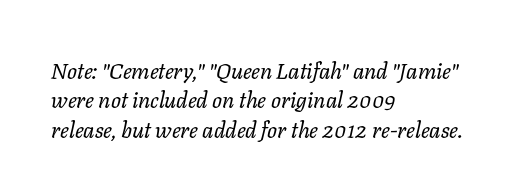
The image shows 22 px text type, italic (leaning right); set left-aligned, normal line spacing (1.34x), normal letter spacing, not underlined.
